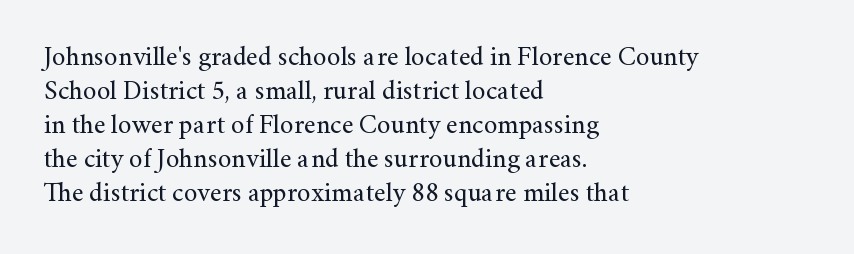
Q: Is the text bold? A: No.
Q: Is the text italic (slanted)? A: No, it is upright.
Q: Is the text underlined? A: No.
Q: How is the paragraph aligned? A: Left-aligned.
Q: Is the spacing between letters normal or unusually wide? A: Normal.
Q: Is the spacing between lines tight, normal or loose? A: Normal.
